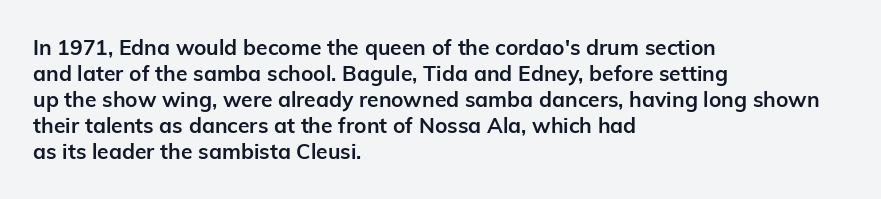
The image shows 21 px bold type, upright; set left-aligned, line spacing 1.24x, normal letter spacing, not underlined.
